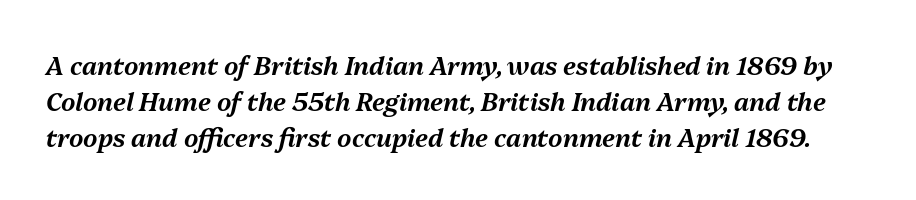
The image shows 25 px text type, italic (leaning right); set normal line spacing (1.44x), normal letter spacing, not underlined.
